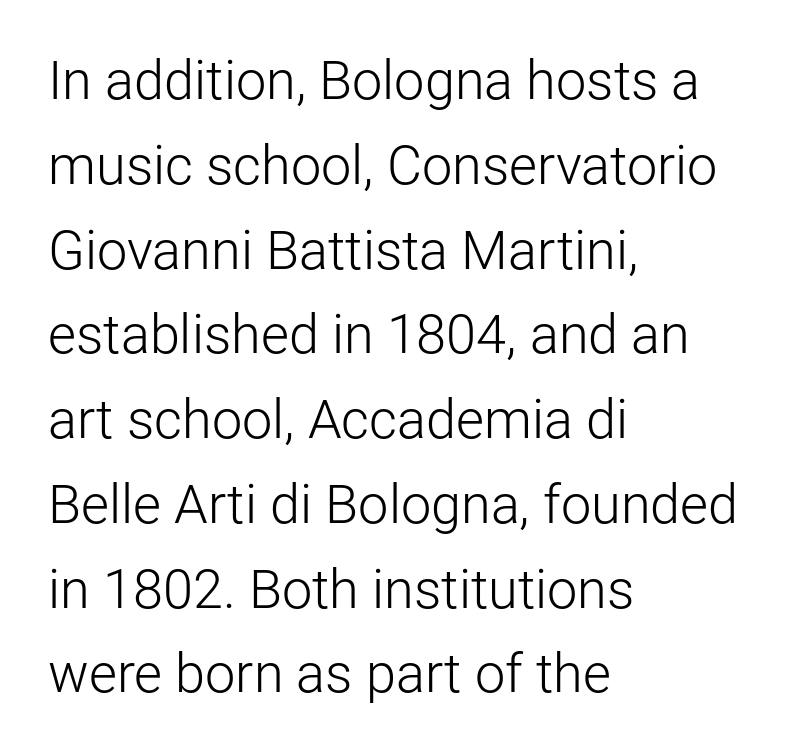
Underlining? Definitely not there. No chunkiness to these letters — they're not bold. This block has exactly the height ordinary leading produces. The rendering anchors every line to the left-hand side. Is this a fixed-width face? No — the glyphs have proportional, varying widths.
